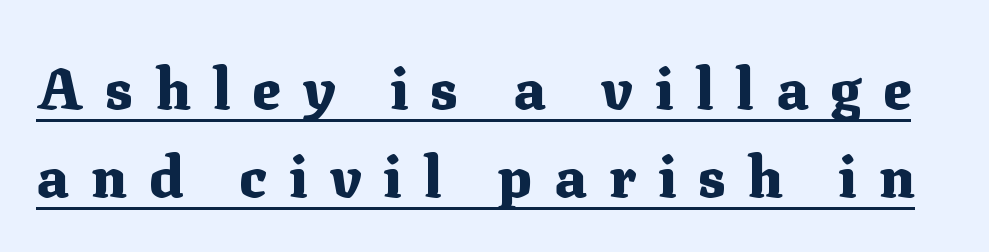
{"serif": "yes", "italic": "no", "bold": "yes", "weight": "heavy", "width": "normal", "stroke_contrast": "medium", "x_height": "medium", "monospaced": "no", "underline": "yes", "line_spacing": "normal", "line_spacing_ratio": 1.51, "letter_spacing": "wide", "letter_spacing_em": 0.38, "glyph_px": 58}
